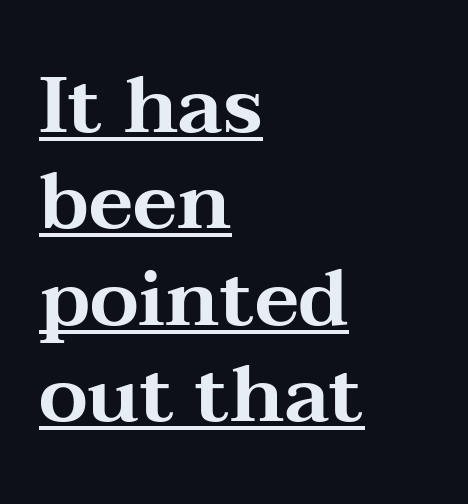
The image shows 79 px wide serif type, upright; set left-aligned, line spacing 1.22x, normal letter spacing, underlined; medium stroke contrast and a medium x-height.
